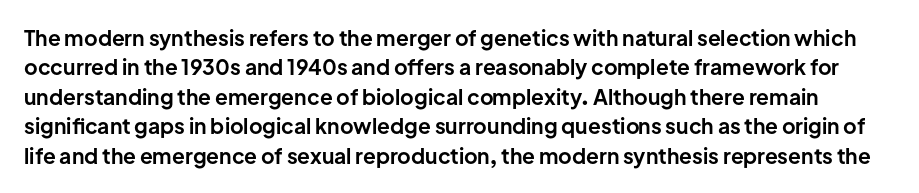
Look at the tracking — it's just the regular setting, nothing added. Honestly, the row spacing looks completely unremarkable. The strip under each line holds only bare page. This is the regular roman posture of the typeface. As a designer I'd log this as weight 700, bold.
